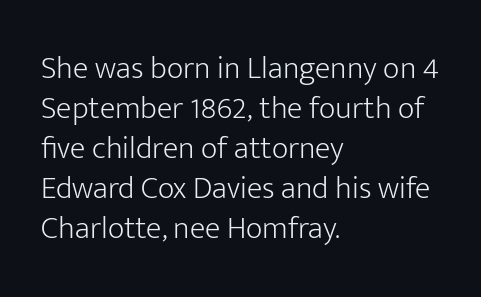
The image shows 32 px light sans-serif type, upright; set left-aligned, normal line spacing (1.25x), normal letter spacing, not underlined; low stroke contrast and a medium x-height.
